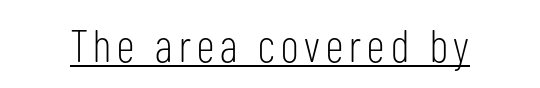
The image shows 46 px light, condensed sans-serif type, upright; set underlined; low stroke contrast and a medium x-height.
